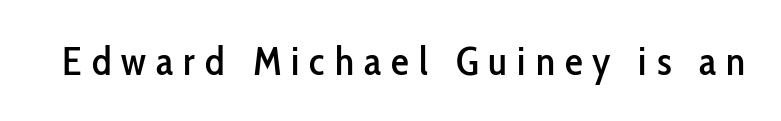
Q: Is the text italic (slanted)? A: No, it is upright.
Q: Is the typeface a serif or a sans-serif typeface? A: Sans-serif.
Q: Is the text underlined? A: No.
Q: Is the spacing between letters normal or unusually wide? A: Unusually wide.
Q: Width (condensed, normal, or wide)? A: Condensed.
Q: Stroke contrast? A: Low.
Q: x-height? A: Medium.
Q: Monospaced? A: No.
